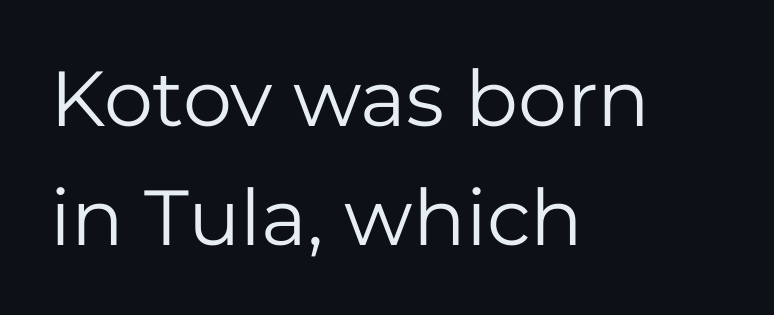
Q: Is the text bold? A: No.
Q: Is the text italic (slanted)? A: No, it is upright.
Q: Is the typeface a serif or a sans-serif typeface? A: Sans-serif.
Q: Is the text underlined? A: No.
Q: How is the paragraph aligned? A: Left-aligned.
Q: Is the spacing between letters normal or unusually wide? A: Normal.
Q: Is the spacing between lines tight, normal or loose? A: Normal.
Q: Width (condensed, normal, or wide)? A: Normal.
Q: Stroke contrast? A: Low.
Q: x-height? A: Medium.
Q: Monospaced? A: No.
